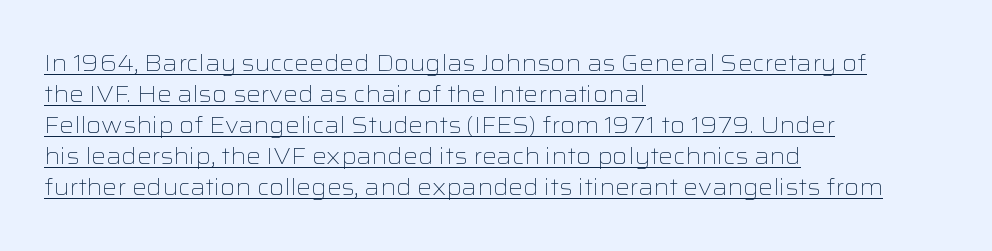
The image shows 23 px text type, upright; set left-aligned, normal line spacing (1.35x), normal letter spacing, underlined.
